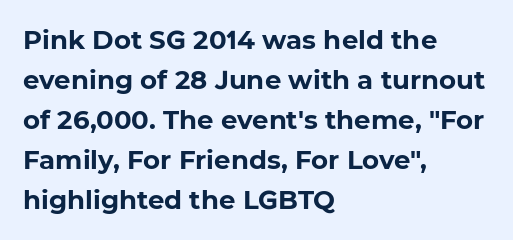
The image shows 26 px bold type; set left-aligned, normal line spacing (1.54x), normal letter spacing, not underlined.
